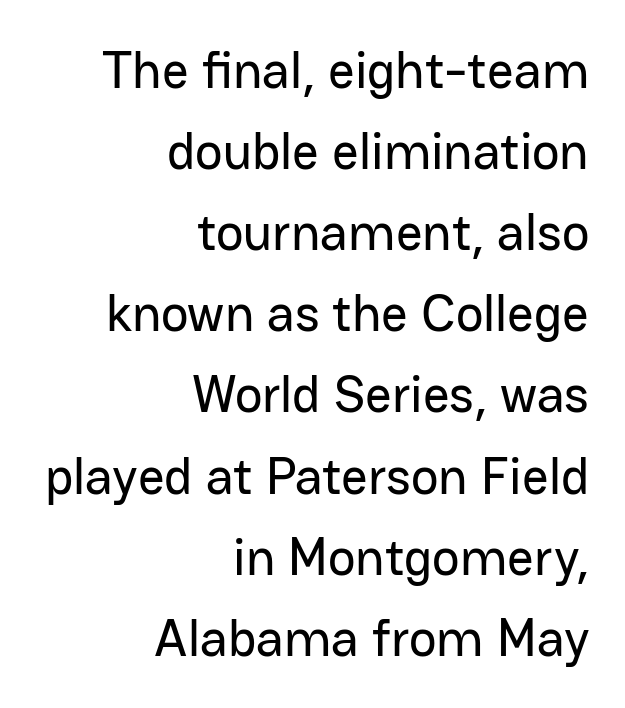
In CSS terms this would be text-align: right. Character widths vary here, with narrow letters taking less room than wide ones. Each row of text sits above clean, open space. Baseline-to-baseline distance is the conventional proportion of letter height. Classification — sans serif.
